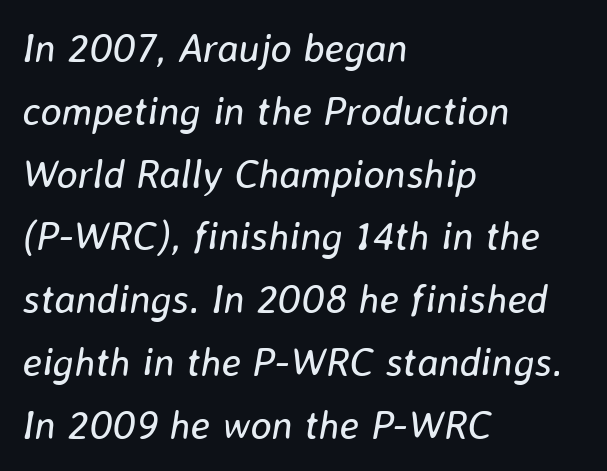
Q: Is the text bold? A: No.
Q: Is the text italic (slanted)? A: Yes, it leans right by about 8 degrees.
Q: Is the text underlined? A: No.
Q: How is the paragraph aligned? A: Left-aligned.
Q: Is the spacing between letters normal or unusually wide? A: Normal.
Q: Is the spacing between lines tight, normal or loose? A: Normal.
Q: Width (condensed, normal, or wide)? A: Normal.
Q: Stroke contrast? A: Low.
Q: x-height? A: Medium.
Q: Monospaced? A: No.
